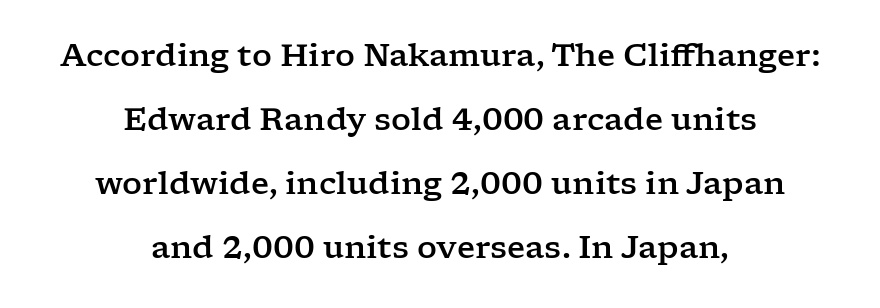
The image shows 31 px wide serif type, upright; set centered, loose line spacing (2.06x), normal letter spacing, not underlined; low stroke contrast and a medium x-height.
